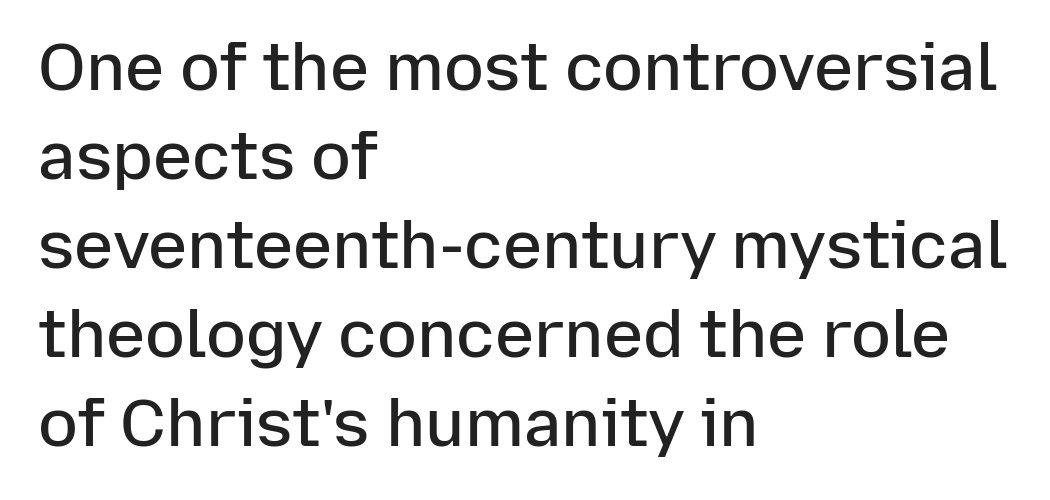
{"serif": "no", "italic": "no", "bold": "semi", "weight": "semibold", "width": "normal", "stroke_contrast": "low", "x_height": "medium", "monospaced": "no", "underline": "no", "align": "left", "line_spacing": "normal", "line_spacing_ratio": 1.35, "letter_spacing": "normal", "letter_spacing_em": 0.0, "glyph_px": 66}
